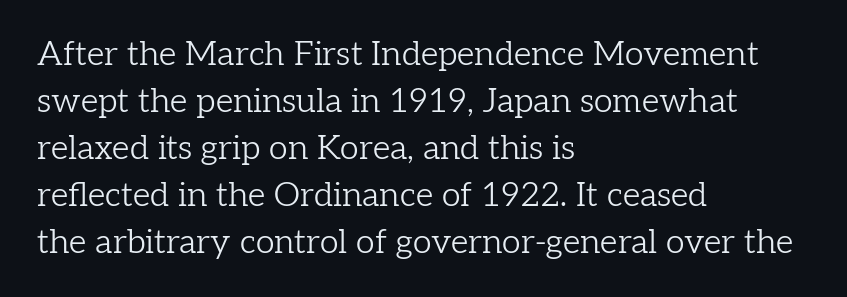
The image shows 34 px light serif type, upright; set left-aligned, normal line spacing (1.38x), normal letter spacing, not underlined; low stroke contrast and a medium x-height.
